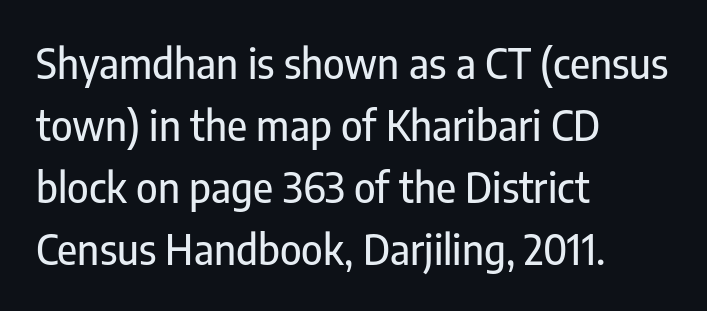
Tracking here is standard; glyphs follow each other at the usual distance. Look at the bottom of the vertical strokes: they stop flat, with no serifs. Every row of glyphs begins at an identical x-position on the left. The lines sit at an ordinary, default distance from one another.
